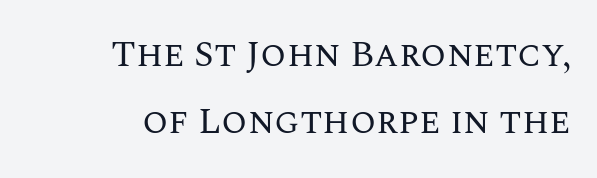
When letters stand straight like this, we call the style roman or upright. Descenders hang freely into open space. The face used here is rendered with its standard letterfit. Varying glyph widths throughout — classic text-font behaviour.
